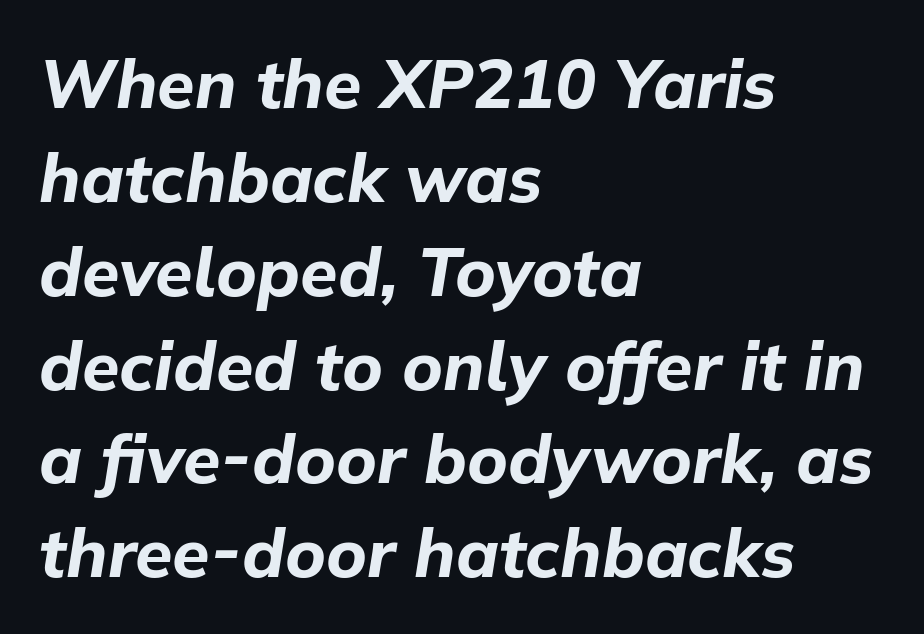
Unmarked baselines from the first word to the last. Note the varied advance widths — an 'i' is clearly narrower than an 'm'. Left-aligned paragraph, ragged on the right. Summary of vertical rhythm: regular, with standard interline spacing. The font's italic variant was chosen for this text. Short note: letters normally spaced.
